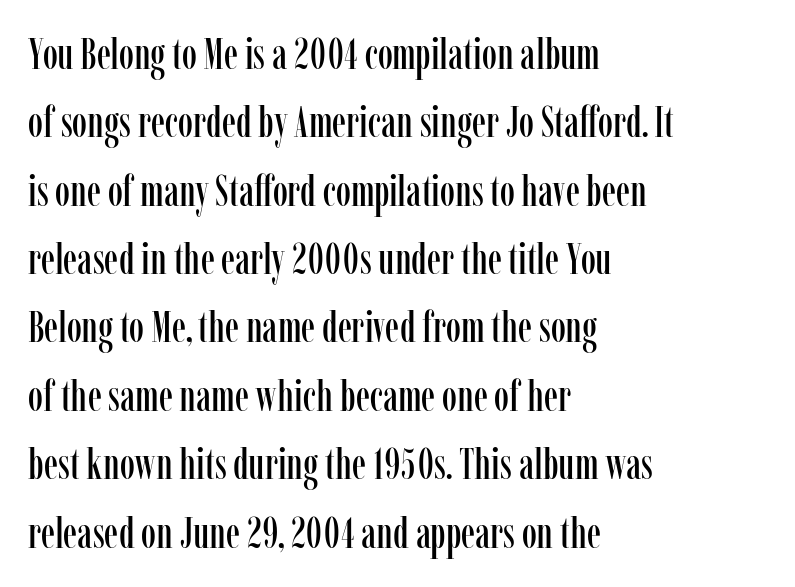
{"serif": "yes", "italic": "no", "width": "condensed", "stroke_contrast": "low", "x_height": "medium", "monospaced": "no", "underline": "no", "align": "left", "line_spacing": "normal", "line_spacing_ratio": 1.59, "letter_spacing": "normal", "letter_spacing_em": 0.0, "glyph_px": 43}
